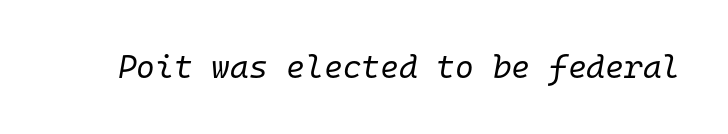
Q: Is the text bold? A: No.
Q: Is the text italic (slanted)? A: Yes, it leans right by about 10 degrees.
Q: Is the text underlined? A: No.
Q: Is the spacing between letters normal or unusually wide? A: Normal.
Q: Width (condensed, normal, or wide)? A: Normal.
Q: Stroke contrast? A: Low.
Q: x-height? A: Medium.
Q: Monospaced? A: Yes.
